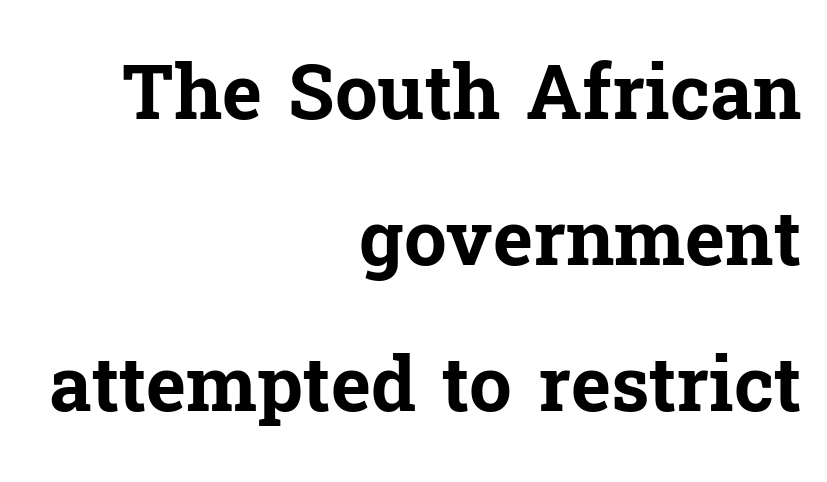
Typesetter's note: full bold, strokes at maximum text heaviness. The designer dialed line spacing up above the default. A student would call this right alignment; a typographer would say flush right, rag left. The letters carry serifs — small finishing strokes at the ends of their stems. The zone under the glyphs is completely vacant. You can tell it's not italic because the verticals are truly vertical.
